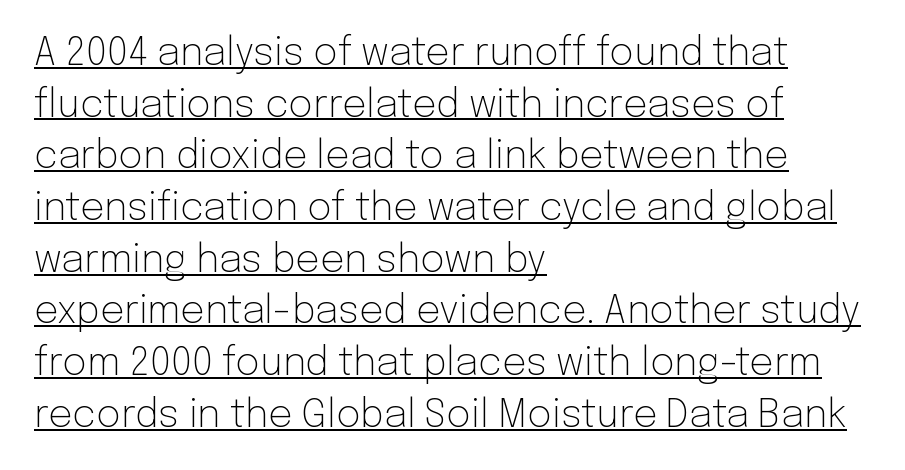
The image shows 38 px light sans-serif type, upright; set left-aligned, normal line spacing (1.36x), normal letter spacing, underlined; low stroke contrast and a medium x-height.
